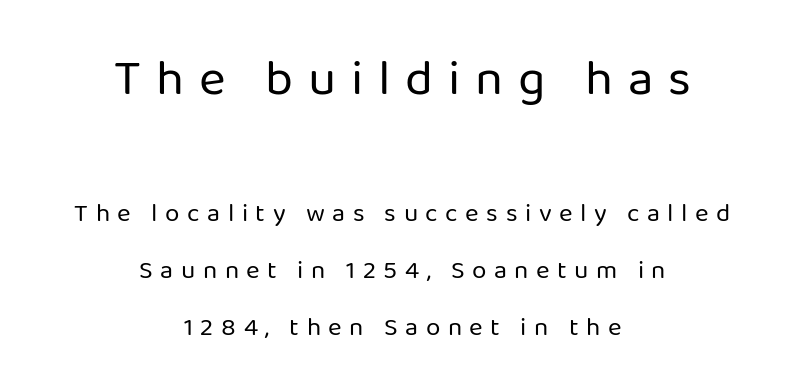
Q: Is the text bold? A: No.
Q: Is the text italic (slanted)? A: No, it is upright.
Q: Is the typeface a serif or a sans-serif typeface? A: Sans-serif.
Q: Is the text underlined? A: No.
Q: How is the paragraph aligned? A: Centered.
Q: Is the spacing between letters normal or unusually wide? A: Unusually wide.
Q: Is the spacing between lines tight, normal or loose? A: Loose.
Q: Which block of text is set in a larger size, the first (top) or the second (bottom)? A: The first (top) one.
Q: Width (condensed, normal, or wide)? A: Normal.
Q: Stroke contrast? A: Low.
Q: x-height? A: Medium.
Q: Monospaced? A: No.
